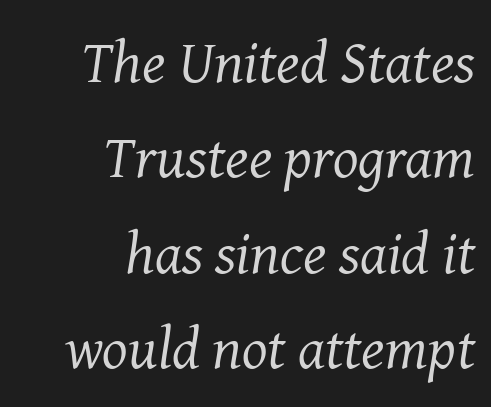
Each letter keeps its own natural width here, so spacing adapts to shape. Just letters on the line, the space beneath them empty. Notice how the stems are inclined rather than vertical — that's the hallmark of italics. The strokes are not fattened; the text isn't bold.
